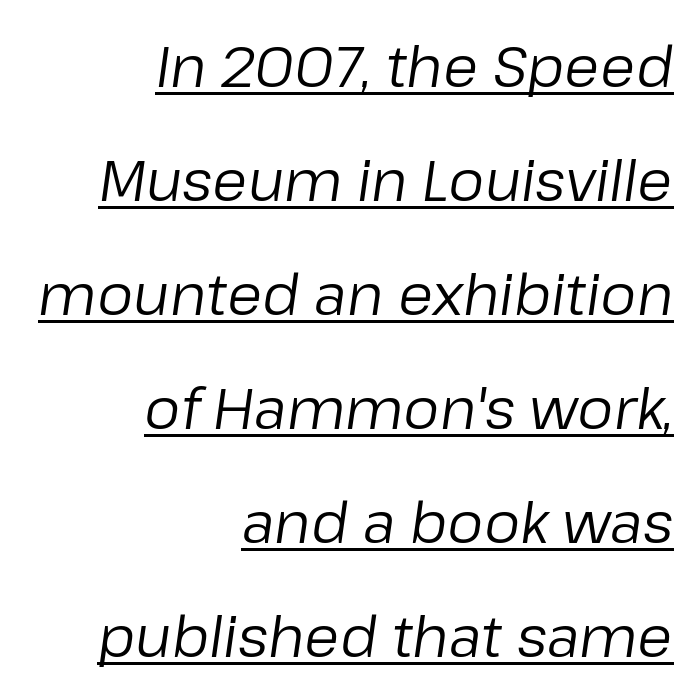
The image shows 57 px regular-weight type, italic (leaning right); set right-aligned, loose line spacing (2.0x), normal letter spacing, underlined; low stroke contrast and a medium x-height.
